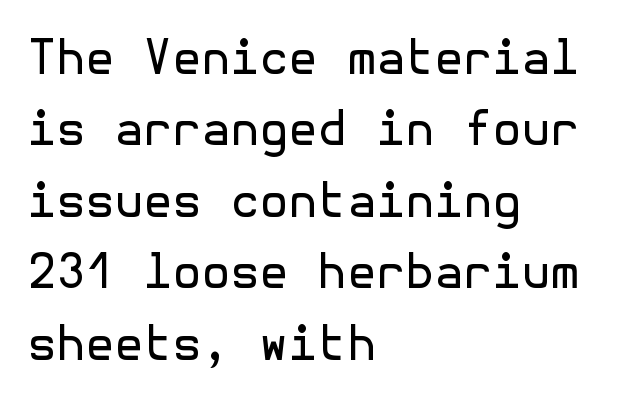
The image shows 47 px regular-weight sans-serif type, upright; set left-aligned, normal line spacing (1.52x), normal letter spacing, not underlined; a medium x-height.
